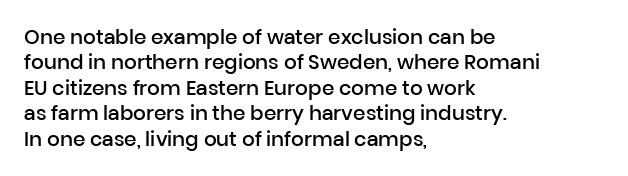
Q: Is the text bold? A: Semi-bold.
Q: Is the text italic (slanted)? A: No, it is upright.
Q: Is the text underlined? A: No.
Q: How is the paragraph aligned? A: Left-aligned.
Q: Is the spacing between letters normal or unusually wide? A: Normal.
Q: Is the spacing between lines tight, normal or loose? A: Normal.
